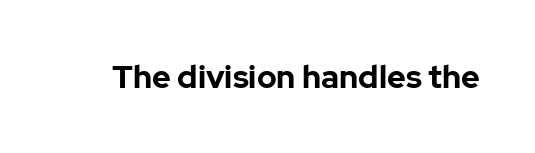
Do the characters align in a grid? No, the font is proportional. The strokes are fattened all the way to bold. The specimen omits any rule beneath the text block's lines. Words appear dense and cohesive because spacing is normal.
